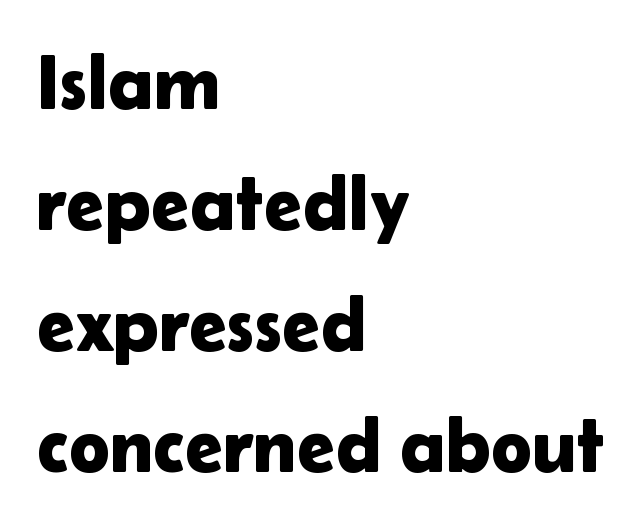
Q: Is the text italic (slanted)? A: No, it is upright.
Q: Is the typeface a serif or a sans-serif typeface? A: Sans-serif.
Q: Is the text underlined? A: No.
Q: How is the paragraph aligned? A: Left-aligned.
Q: Is the spacing between letters normal or unusually wide? A: Normal.
Q: Is the spacing between lines tight, normal or loose? A: Normal.
Q: Width (condensed, normal, or wide)? A: Normal.
Q: Stroke contrast? A: Low.
Q: x-height? A: Medium.
Q: Monospaced? A: No.
